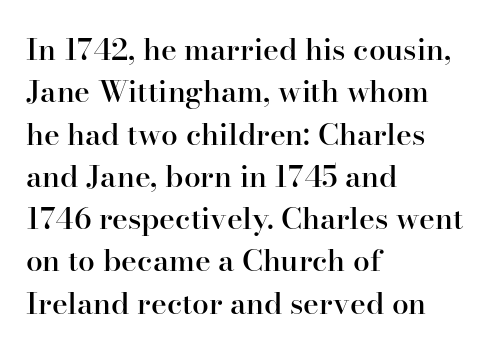
Q: Is the text bold? A: Semi-bold.
Q: Is the text italic (slanted)? A: No, it is upright.
Q: Is the typeface a serif or a sans-serif typeface? A: Serif.
Q: Is the text underlined? A: No.
Q: How is the paragraph aligned? A: Left-aligned.
Q: Is the spacing between letters normal or unusually wide? A: Normal.
Q: Is the spacing between lines tight, normal or loose? A: Normal.
Q: Width (condensed, normal, or wide)? A: Normal.
Q: Stroke contrast? A: High.
Q: x-height? A: Small.
Q: Monospaced? A: No.
